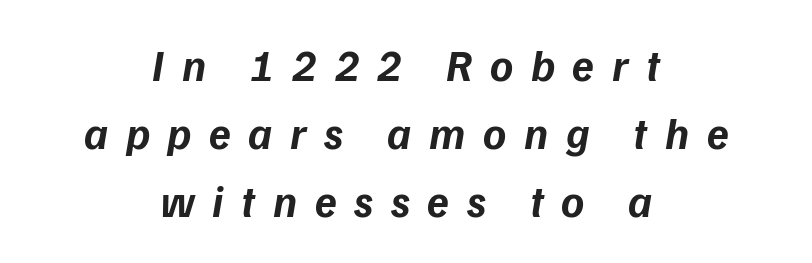
The image shows 44 px bold type, italic (leaning right); set centered, normal line spacing (1.55x), unusually wide letter spacing (+0.4 em), not underlined; low stroke contrast and a medium x-height.
